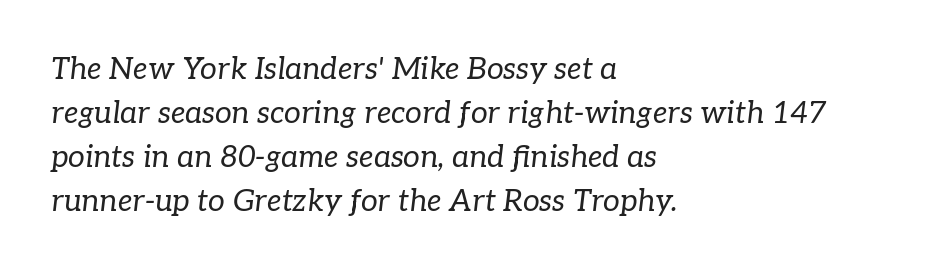
Q: Is the text bold? A: No.
Q: Is the text italic (slanted)? A: Yes, it leans right by about 7 degrees.
Q: Is the typeface a serif or a sans-serif typeface? A: Serif.
Q: Is the text underlined? A: No.
Q: How is the paragraph aligned? A: Left-aligned.
Q: Is the spacing between letters normal or unusually wide? A: Normal.
Q: Is the spacing between lines tight, normal or loose? A: Normal.
Q: Width (condensed, normal, or wide)? A: Normal.
Q: Stroke contrast? A: Low.
Q: x-height? A: Medium.
Q: Monospaced? A: No.
